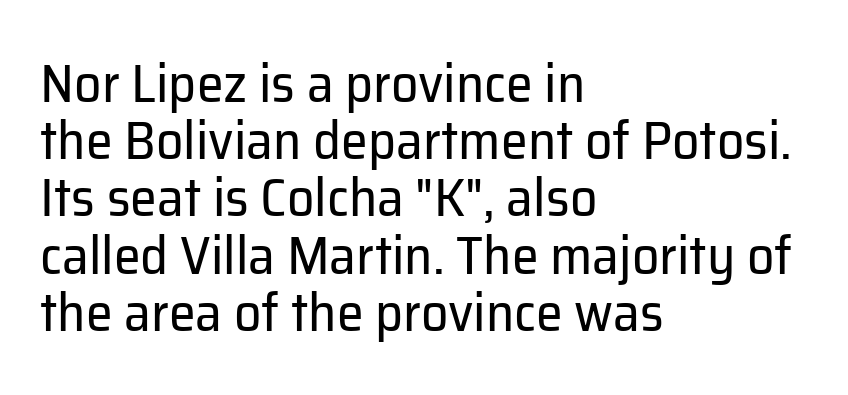
Leading is clearly below the norm, producing a dense column. The letterforms sit shoulder to shoulder at normal distance. The paragraph shown leans on its left margin. You could not count columns in this text — the font is proportionally spaced. The face used here is a sans, in the tradition of grotesques and geometrics.
